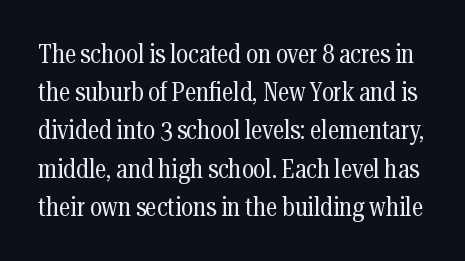
Ordinary non-slanted type is in use. The typeface has the unassuming heft of standard copy or less. A clean baseline with only descenders dipping below it. Glyph-to-glyph distance matches everyday printed text.
